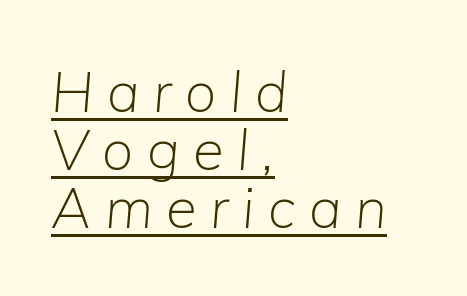
Q: Is the text bold? A: No.
Q: Is the text italic (slanted)? A: Yes, it leans right by about 5 degrees.
Q: Is the text underlined? A: Yes.
Q: How is the paragraph aligned? A: Left-aligned.
Q: Is the spacing between letters normal or unusually wide? A: Unusually wide.
Q: Is the spacing between lines tight, normal or loose? A: Tight.
Q: Width (condensed, normal, or wide)? A: Normal.
Q: Stroke contrast? A: Low.
Q: x-height? A: Medium.
Q: Monospaced? A: No.
